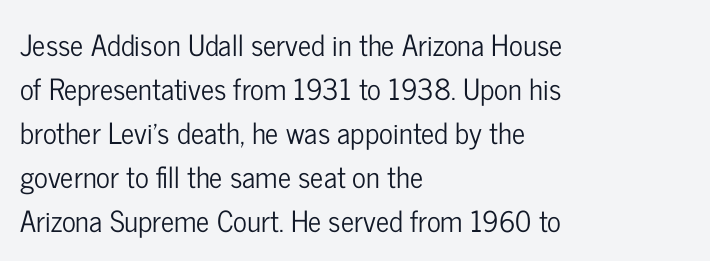
{"serif": "no", "italic": "no", "width": "condensed", "stroke_contrast": "low", "x_height": "medium", "monospaced": "no", "underline": "no", "align": "left", "line_spacing": "normal", "line_spacing_ratio": 1.52, "letter_spacing": "normal", "letter_spacing_em": 0.0, "glyph_px": 29}
